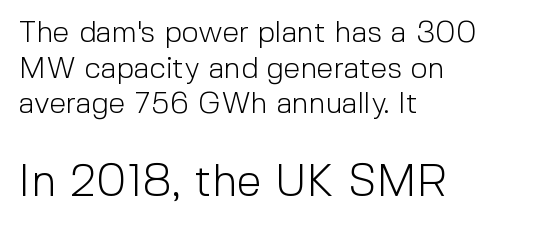
{"serif": "no", "italic": "no", "bold": "no", "weight": "light", "width": "normal", "x_height": "medium", "monospaced": "no", "underline": "no", "align": "left", "line_spacing_ratio": 1.19, "letter_spacing": "normal", "letter_spacing_em": 0.0, "larger_block": "second", "size_ratio": 1.5, "glyph_px": 45}
